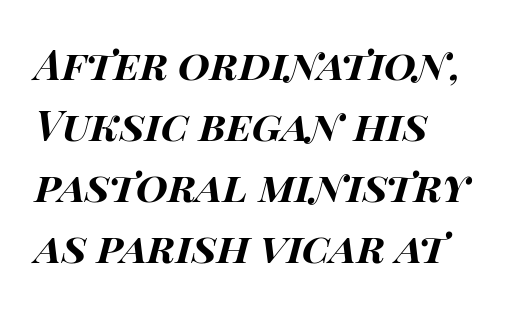
{"italic": "yes", "lean": "right", "slant_degrees": 15, "bold": "yes", "weight": "bold", "width": "wide", "stroke_contrast": "high", "x_height": "large", "monospaced": "no", "underline": "no", "align": "left", "line_spacing": "normal", "line_spacing_ratio": 1.49, "letter_spacing": "normal", "letter_spacing_em": 0.0, "glyph_px": 41}
